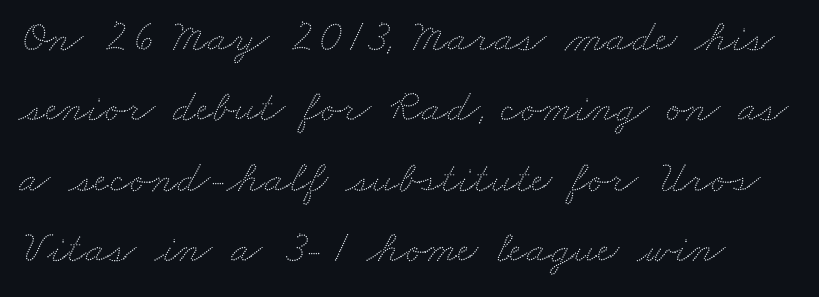
{"width": "wide", "stroke_contrast": "low", "x_height": "small", "monospaced": "no", "underline": "no", "line_spacing": "normal", "line_spacing_ratio": 1.53, "letter_spacing": "normal", "letter_spacing_em": 0.0, "glyph_px": 46}
